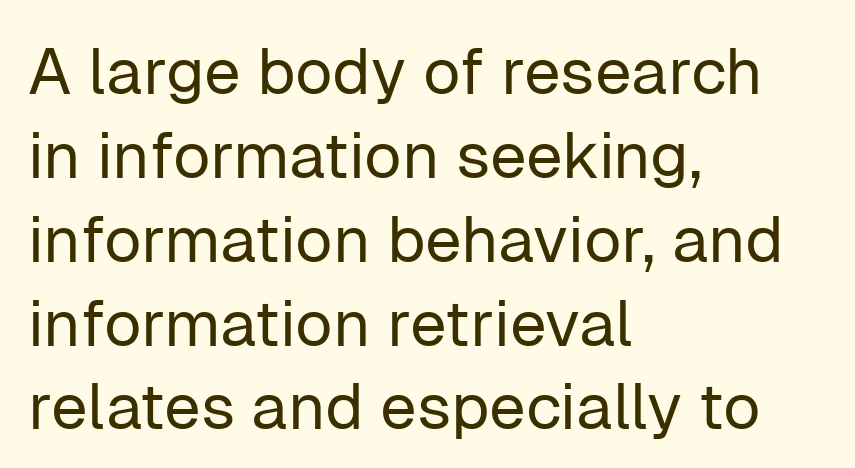
Q: Is the text bold? A: No.
Q: Is the text italic (slanted)? A: No, it is upright.
Q: Is the typeface a serif or a sans-serif typeface? A: Sans-serif.
Q: Is the text underlined? A: No.
Q: How is the paragraph aligned? A: Left-aligned.
Q: Is the spacing between letters normal or unusually wide? A: Normal.
Q: Is the spacing between lines tight, normal or loose? A: Normal.
Q: Width (condensed, normal, or wide)? A: Normal.
Q: Stroke contrast? A: Low.
Q: x-height? A: Medium.
Q: Monospaced? A: No.
